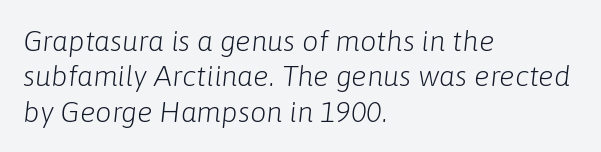
Tall strokes in this sample are angled rather than plumb. The typeface has the unassuming heft of standard copy or less. Just letters on the line, the space beneath them empty. How are the letters spaced? Ordinarily, with no added tracking.
